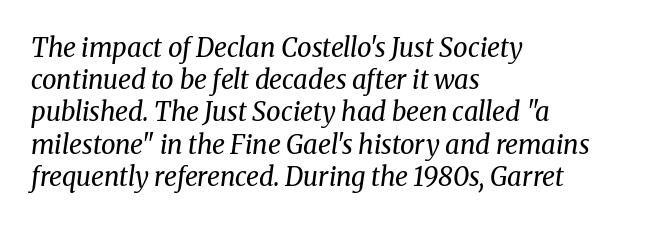
Weight: in the light-to-regular range. This rendering uses left alignment, leaving the right contour irregular. In terms of letterspacing, this is plain default setting. Quick note: italic. The baseline area is clear.
